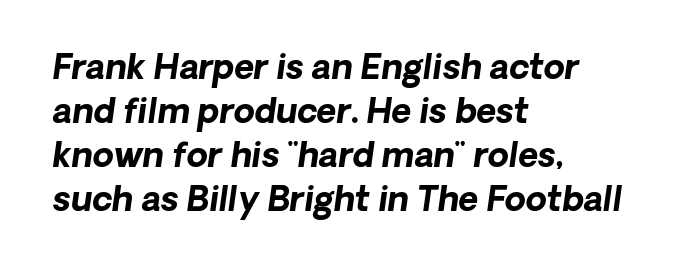
The image shows 34 px bold sans-serif type; set left-aligned, normal line spacing (1.29x), normal letter spacing, not underlined; low stroke contrast and a medium x-height.
